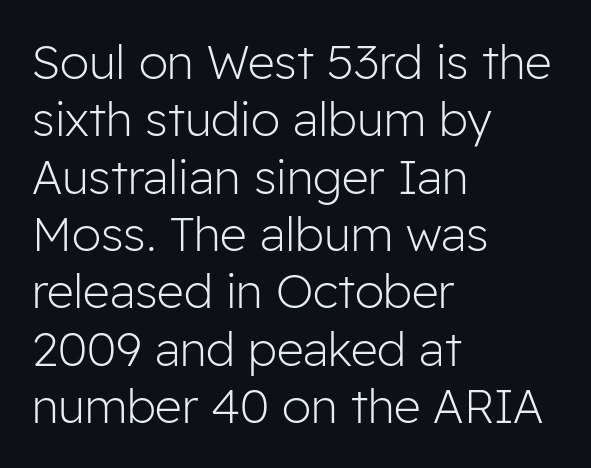
{"serif": "no", "italic": "no", "bold": "no", "weight": "light", "width": "normal", "stroke_contrast": "low", "x_height": "medium", "monospaced": "no", "underline": "no", "align": "left", "line_spacing_ratio": 1.22, "letter_spacing": "normal", "letter_spacing_em": 0.0, "glyph_px": 47}
